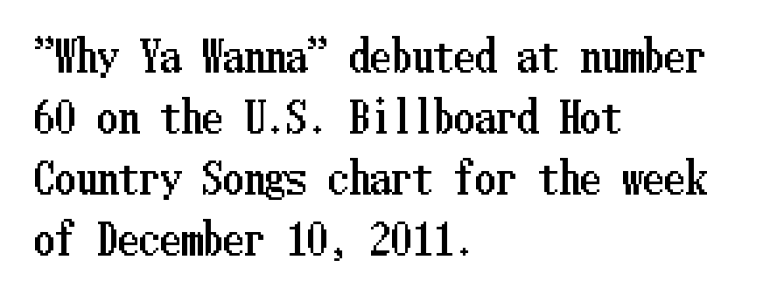
Q: Is the text italic (slanted)? A: No, it is upright.
Q: Is the text underlined? A: No.
Q: How is the paragraph aligned? A: Left-aligned.
Q: Is the spacing between letters normal or unusually wide? A: Normal.
Q: Is the spacing between lines tight, normal or loose? A: Normal.
Q: Width (condensed, normal, or wide)? A: Condensed.
Q: Stroke contrast? A: Low.
Q: x-height? A: Medium.
